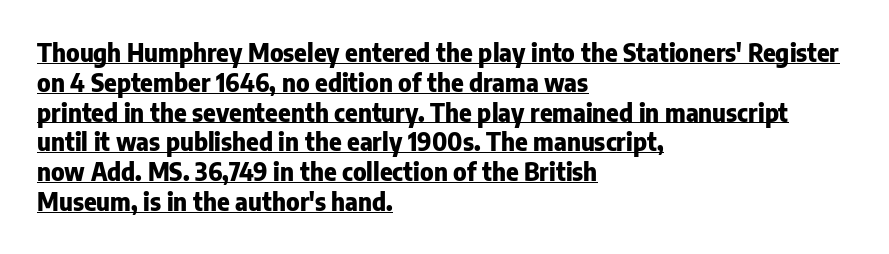
The image shows 24 px bold type, upright; set left-aligned, line spacing 1.24x, normal letter spacing, underlined.
